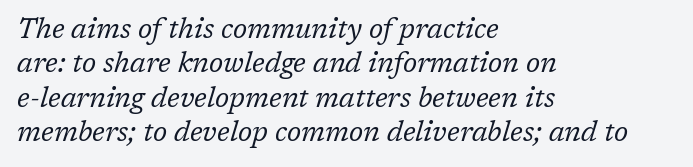
Q: Is the text bold? A: No.
Q: Is the text italic (slanted)? A: Yes, it leans right by about 17 degrees.
Q: Is the typeface a serif or a sans-serif typeface? A: Serif.
Q: Is the text underlined? A: No.
Q: How is the paragraph aligned? A: Left-aligned.
Q: Is the spacing between letters normal or unusually wide? A: Normal.
Q: Width (condensed, normal, or wide)? A: Normal.
Q: Stroke contrast? A: Low.
Q: x-height? A: Medium.
Q: Monospaced? A: No.
